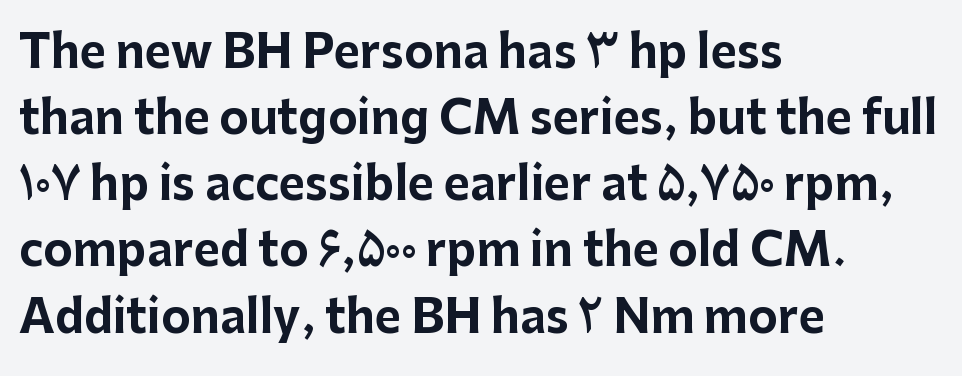
The glyphs in this specimen are sans serif. Is this a fixed-width face? No — the glyphs have proportional, varying widths. These lines sit exactly where default settings would place them. Check under the words: just untouched page.
